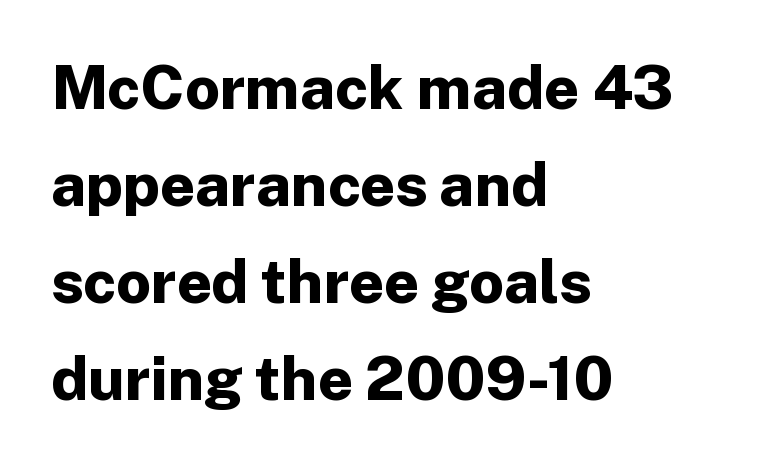
Q: Is the text bold? A: Yes.
Q: Is the text italic (slanted)? A: No, it is upright.
Q: Is the typeface a serif or a sans-serif typeface? A: Sans-serif.
Q: Is the text underlined? A: No.
Q: How is the paragraph aligned? A: Left-aligned.
Q: Is the spacing between letters normal or unusually wide? A: Normal.
Q: Is the spacing between lines tight, normal or loose? A: Normal.
Q: Width (condensed, normal, or wide)? A: Normal.
Q: Stroke contrast? A: Low.
Q: x-height? A: Medium.
Q: Monospaced? A: No.
